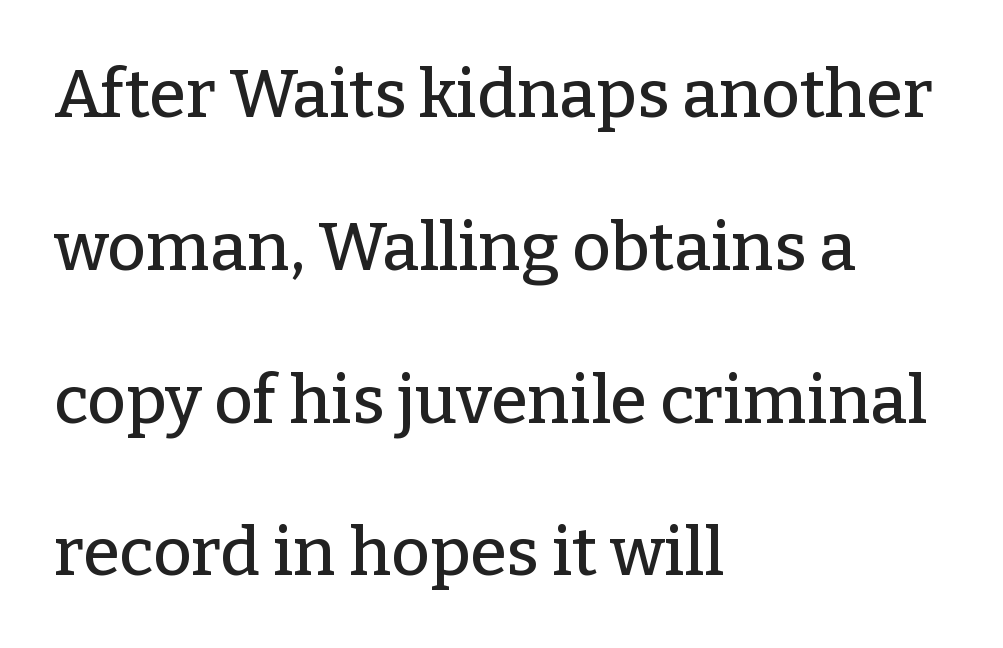
Q: Is the text italic (slanted)? A: No, it is upright.
Q: Is the typeface a serif or a sans-serif typeface? A: Serif.
Q: Is the text underlined? A: No.
Q: How is the paragraph aligned? A: Left-aligned.
Q: Is the spacing between letters normal or unusually wide? A: Normal.
Q: Is the spacing between lines tight, normal or loose? A: Loose.
Q: Width (condensed, normal, or wide)? A: Normal.
Q: Stroke contrast? A: Low.
Q: x-height? A: Medium.
Q: Monospaced? A: No.
